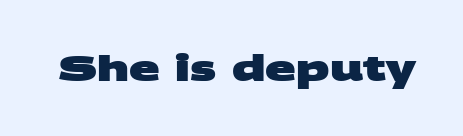
A sans-serif font was chosen for this passage. Words appear dense and cohesive because spacing is normal. The strip under each line holds only bare page. Looks like regular typesetting: each glyph gets only the width it needs. Bold? Absolutely — the strokes are thick and heavy.
